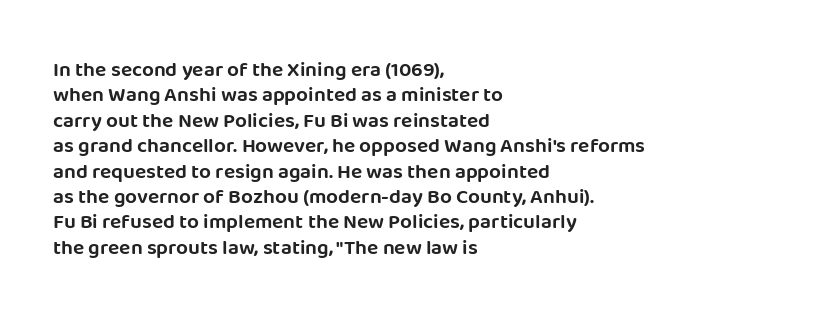
Q: Is the text italic (slanted)? A: No, it is upright.
Q: Is the text underlined? A: No.
Q: How is the paragraph aligned? A: Left-aligned.
Q: Is the spacing between letters normal or unusually wide? A: Normal.
